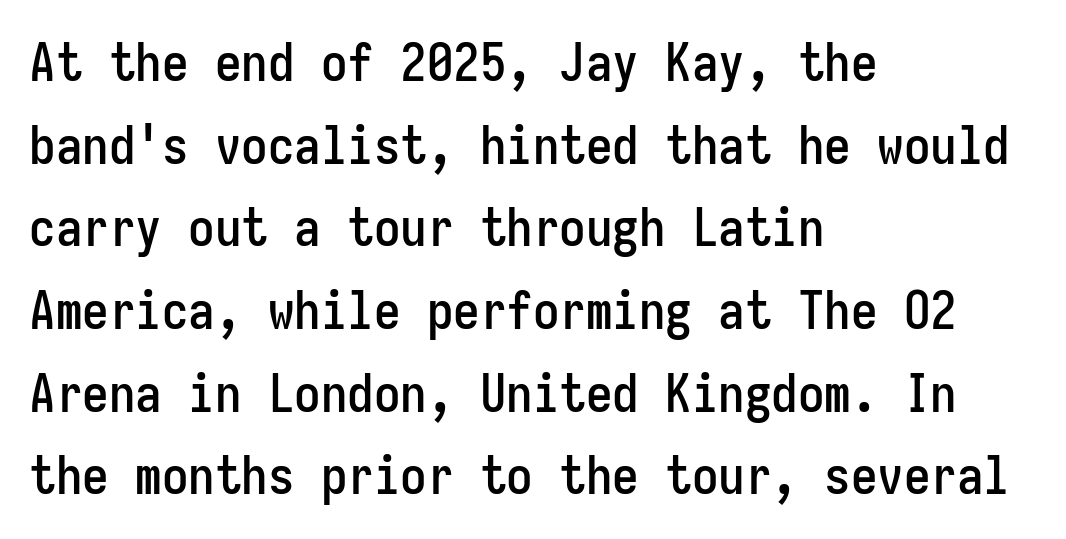
Q: Is the text italic (slanted)? A: No, it is upright.
Q: Is the typeface a serif or a sans-serif typeface? A: Sans-serif.
Q: Is the text underlined? A: No.
Q: How is the paragraph aligned? A: Left-aligned.
Q: Is the spacing between letters normal or unusually wide? A: Normal.
Q: Is the spacing between lines tight, normal or loose? A: Normal.
Q: Width (condensed, normal, or wide)? A: Condensed.
Q: Stroke contrast? A: Low.
Q: x-height? A: Medium.
Q: Monospaced? A: Yes.
